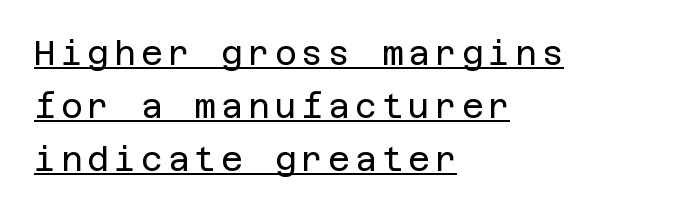
The image shows 33 px regular-weight sans-serif type, upright; set left-aligned, normal line spacing (1.61x), underlined; low stroke contrast and a large x-height.
